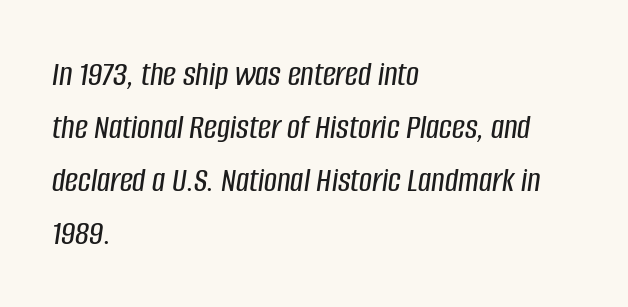
The image shows 36 px condensed type, italic (leaning right); set left-aligned, normal line spacing (1.47x), normal letter spacing, not underlined; low stroke contrast and a large x-height.
